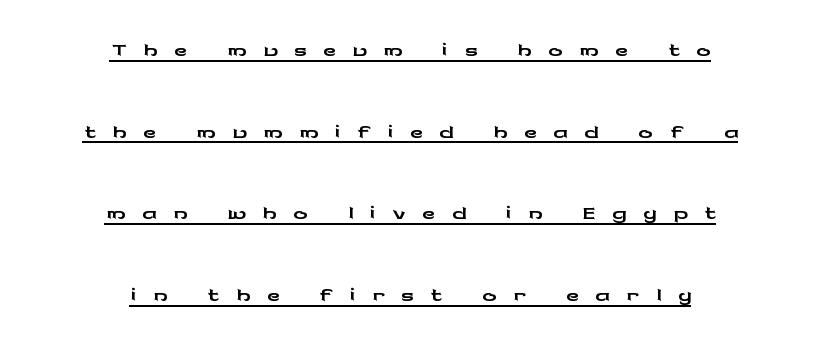
You can see a thin bar hugging the bottom of the glyphs. Letterform terminals end flat and unadorned throughout the passage. Short note: letters widely spaced. Vertically, the passage feels expansive, rows floating well apart. A roman cut, with each character standing at attention.
